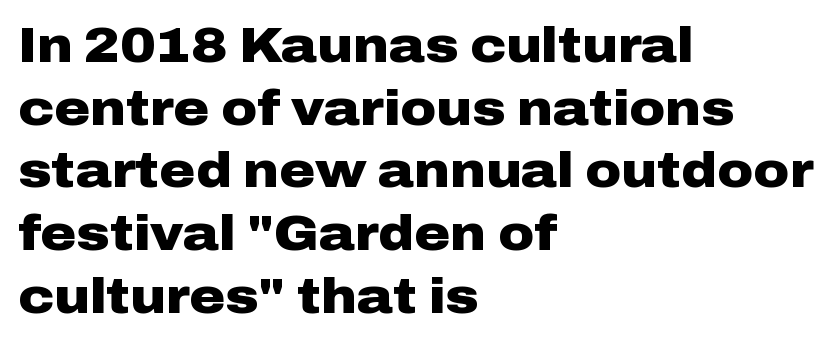
The image shows 49 px heavy, wide sans-serif type, upright; set left-aligned, normal line spacing (1.28x), normal letter spacing, not underlined; low stroke contrast and a medium x-height.
